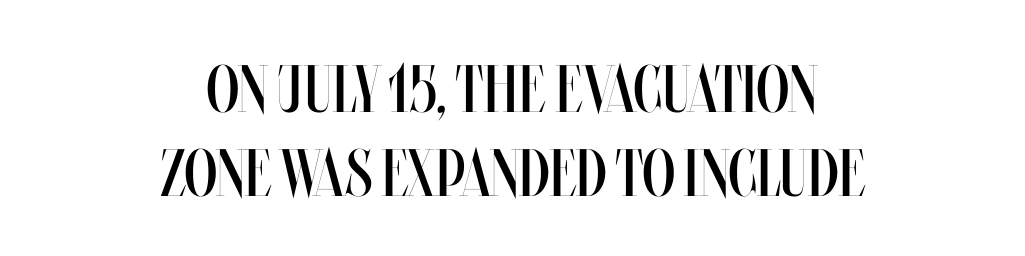
{"italic": "no", "bold": "no", "weight": "regular", "width": "condensed", "stroke_contrast": "medium", "x_height": "large", "monospaced": "no", "underline": "no", "align": "center", "line_spacing": "normal", "line_spacing_ratio": 1.26, "letter_spacing": "normal", "letter_spacing_em": 0.0, "glyph_px": 67}
